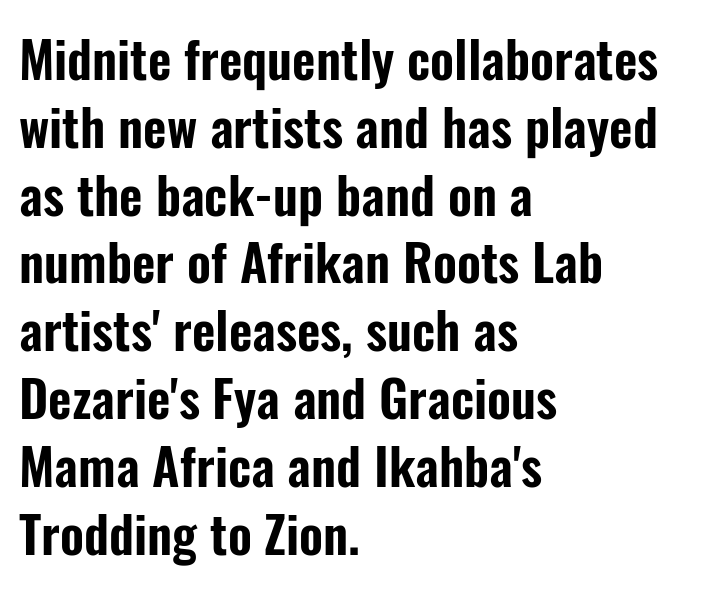
{"serif": "no", "italic": "no", "width": "condensed", "stroke_contrast": "low", "x_height": "medium", "monospaced": "no", "underline": "no", "align": "left", "line_spacing": "normal", "line_spacing_ratio": 1.33, "letter_spacing": "normal", "letter_spacing_em": 0.0, "glyph_px": 51}
